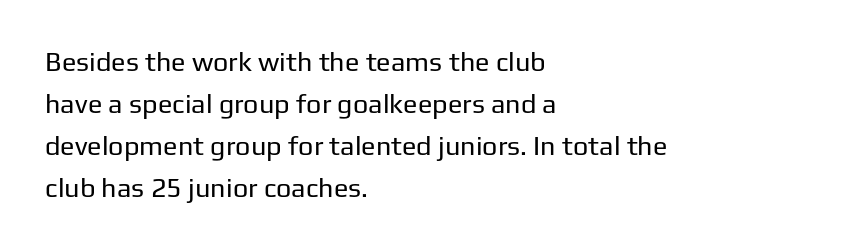
The image shows 27 px text type, upright; set left-aligned, normal line spacing (1.55x), normal letter spacing, not underlined.
